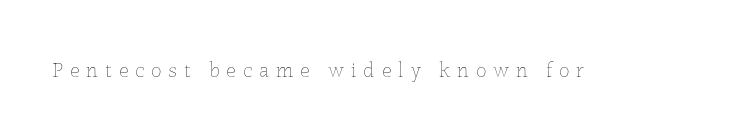
{"italic": "no", "bold": "no", "underline": "no", "letter_spacing": "wide", "letter_spacing_em": 0.33, "glyph_px": 21}
